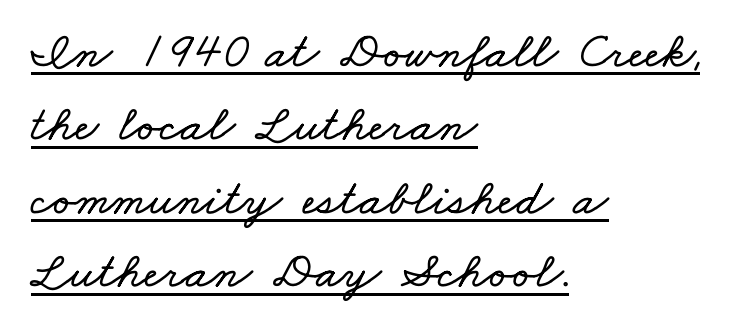
{"width": "wide", "stroke_contrast": "low", "x_height": "small", "monospaced": "no", "underline": "yes", "align": "left", "line_spacing": "normal", "line_spacing_ratio": 1.44, "letter_spacing": "normal", "letter_spacing_em": 0.0, "glyph_px": 51}
